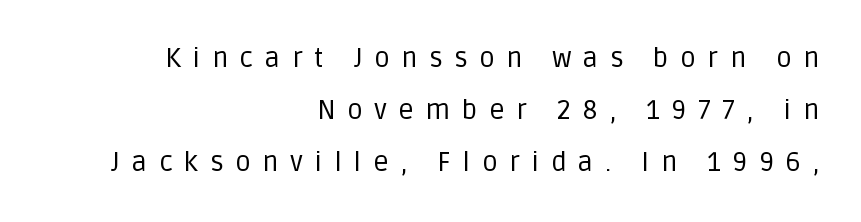
Q: Is the text bold? A: No.
Q: Is the text italic (slanted)? A: No, it is upright.
Q: Is the text underlined? A: No.
Q: How is the paragraph aligned? A: Right-aligned.
Q: Is the spacing between letters normal or unusually wide? A: Unusually wide.
Q: Is the spacing between lines tight, normal or loose? A: Loose.
